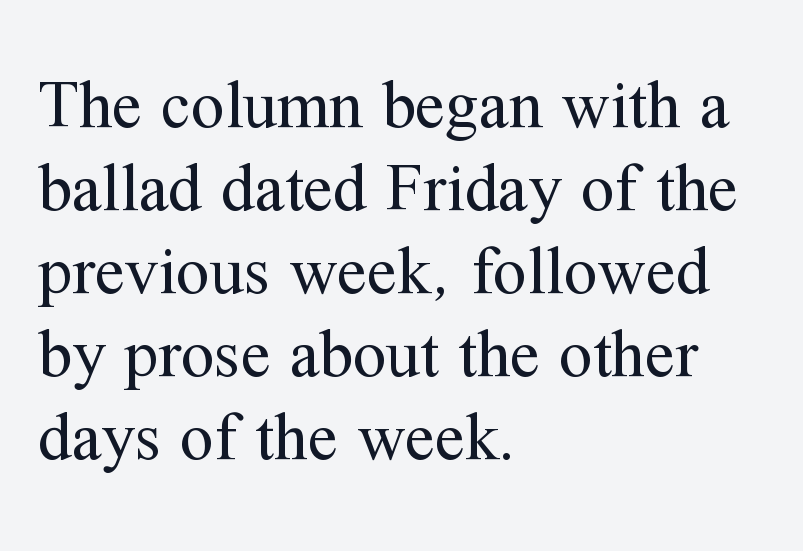
{"serif": "yes", "italic": "no", "bold": "no", "weight": "regular", "width": "normal", "stroke_contrast": "medium", "x_height": "medium", "monospaced": "no", "underline": "no", "align": "left", "line_spacing_ratio": 1.24, "letter_spacing": "normal", "letter_spacing_em": 0.0, "glyph_px": 67}
